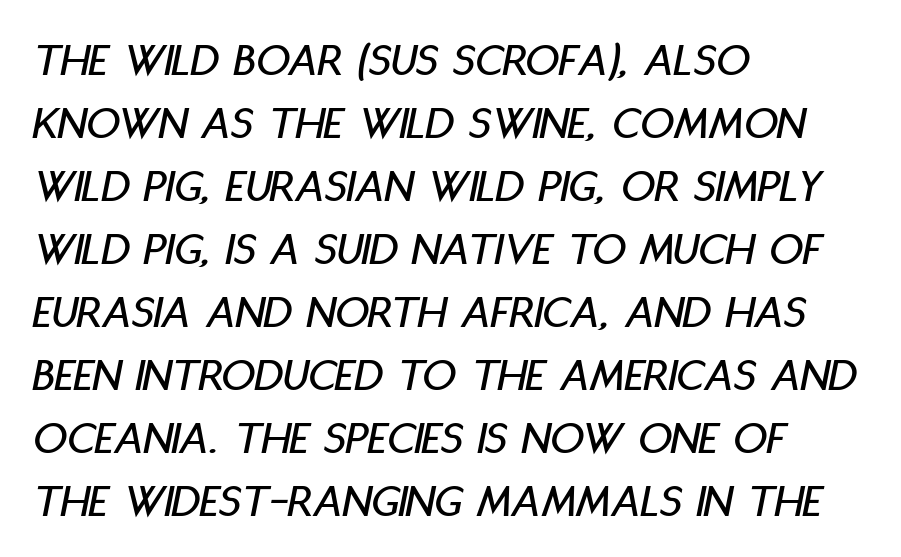
Compared with ordinary roman type, these characters are visibly tilted. Rule under the text: the space is simply empty. The rows are spaced the way most documents space them. There is no visible air inserted between adjacent glyphs. Each letter keeps its own natural width here, so spacing adapts to shape. The compositor pushed each line to the left boundary.
